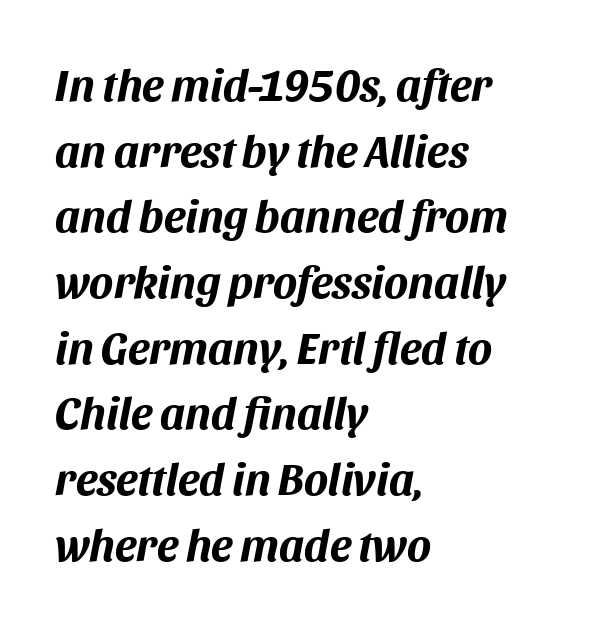
Q: Is the text bold? A: Yes.
Q: Is the text italic (slanted)? A: Yes, it leans right by about 11 degrees.
Q: Is the text underlined? A: No.
Q: How is the paragraph aligned? A: Left-aligned.
Q: Is the spacing between letters normal or unusually wide? A: Normal.
Q: Is the spacing between lines tight, normal or loose? A: Normal.
Q: Width (condensed, normal, or wide)? A: Normal.
Q: Stroke contrast? A: Medium.
Q: x-height? A: Large.
Q: Monospaced? A: No.
